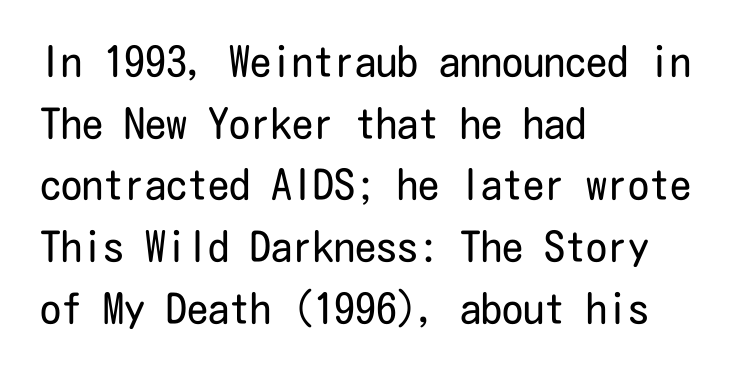
{"serif": "no", "italic": "no", "bold": "no", "weight": "regular", "width": "condensed", "stroke_contrast": "low", "x_height": "medium", "underline": "no", "align": "left", "line_spacing": "normal", "line_spacing_ratio": 1.47, "letter_spacing": "normal", "letter_spacing_em": 0.0, "glyph_px": 42}
